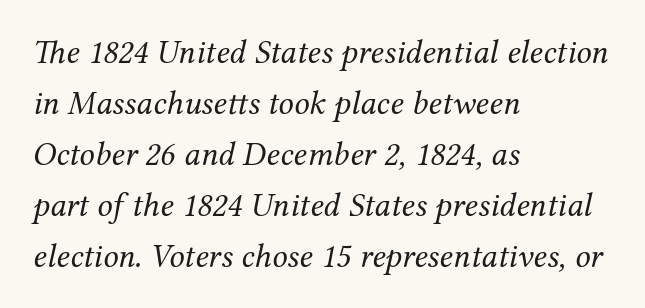
An italicized treatment has been applied to the whole sample. What's the leading like? Ordinary, nothing unusual. Proportional: the letters do not fall into vertical columns. The baseline area is clear. This is not heavy type; no bold has been used. This rendering leaves character spacing at its baseline value.
